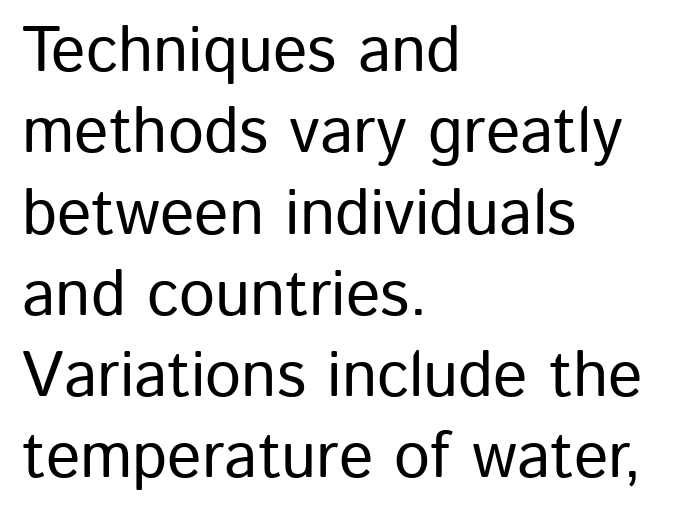
{"serif": "no", "italic": "no", "width": "normal", "stroke_contrast": "low", "x_height": "medium", "monospaced": "no", "underline": "no", "align": "left", "line_spacing": "normal", "line_spacing_ratio": 1.27, "letter_spacing": "normal", "letter_spacing_em": 0.0, "glyph_px": 64}
